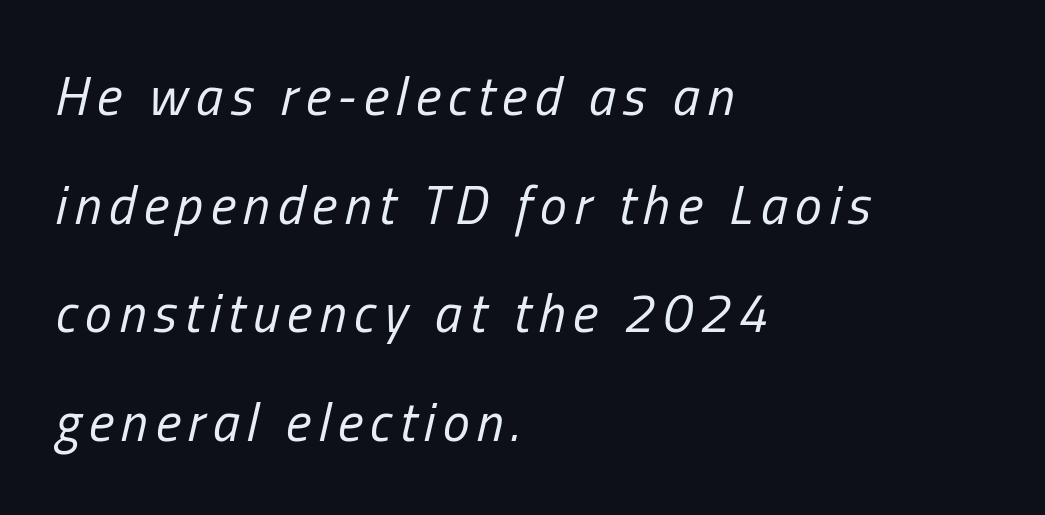
The typesetter chose a ragged-right arrangement here. Slanted lettering throughout. Varying glyph widths throughout — classic text-font behaviour. The passage shown stacks its lines with a broad gap. No letter is thick-stroked: the sample isn't bold. Descender tails drop into unmarked territory.
